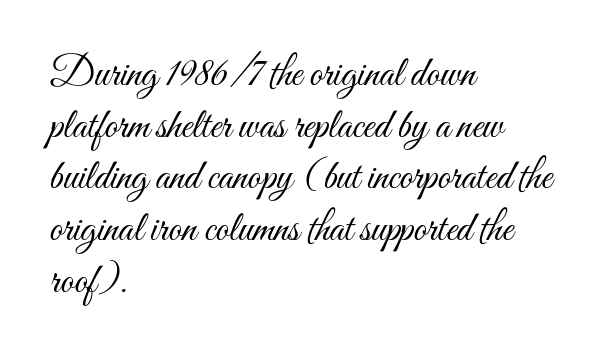
Q: Is the text bold? A: No.
Q: Is the text italic (slanted)? A: Yes.
Q: Is the text underlined? A: No.
Q: How is the paragraph aligned? A: Left-aligned.
Q: Is the spacing between letters normal or unusually wide? A: Normal.
Q: Width (condensed, normal, or wide)? A: Condensed.
Q: Stroke contrast? A: Medium.
Q: x-height? A: Small.
Q: Monospaced? A: No.
